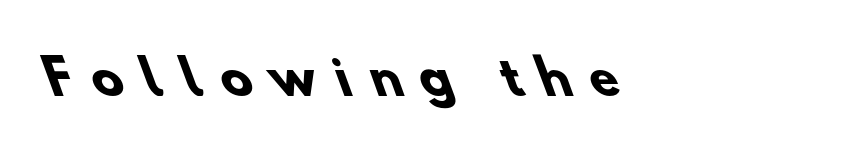
{"serif": "no", "bold": "yes", "weight": "heavy", "width": "normal", "stroke_contrast": "low", "x_height": "small", "monospaced": "no", "underline": "no", "letter_spacing": "wide", "letter_spacing_em": 0.4, "glyph_px": 47}
